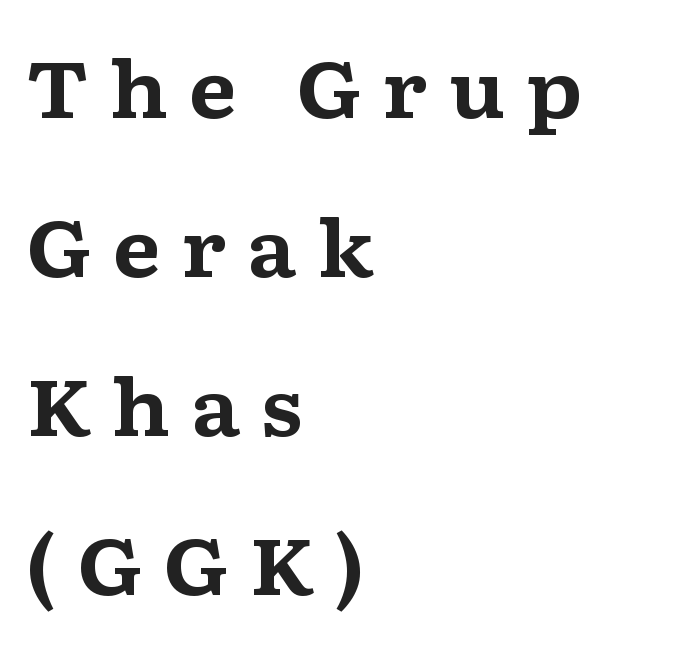
Visually the block forms a straight wall on the left and a jagged coastline on the right. The area under the type is left untouched. Vertical strokes here are truly vertical. Spacing verdict: proportional, widths tailored to each character. Stroke thickness is high; the sample reads as a true bold. This rendering widens character spacing well past its baseline value.
